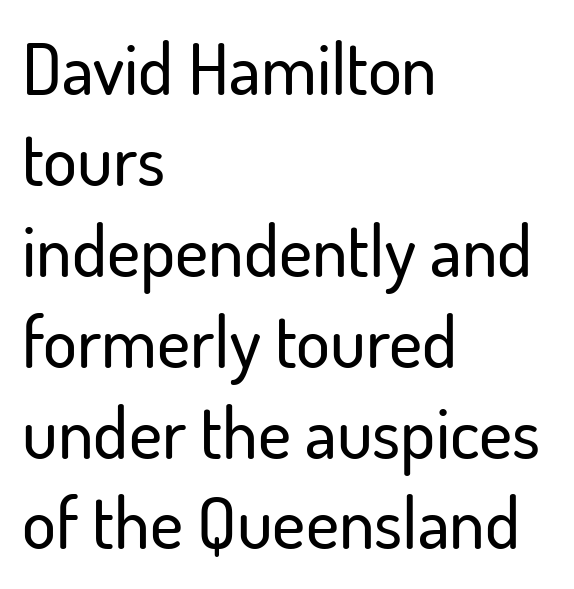
{"serif": "no", "italic": "no", "width": "normal", "stroke_contrast": "low", "x_height": "small", "monospaced": "no", "underline": "no", "align": "left", "line_spacing": "normal", "line_spacing_ratio": 1.28, "letter_spacing": "normal", "letter_spacing_em": 0.0, "glyph_px": 71}
